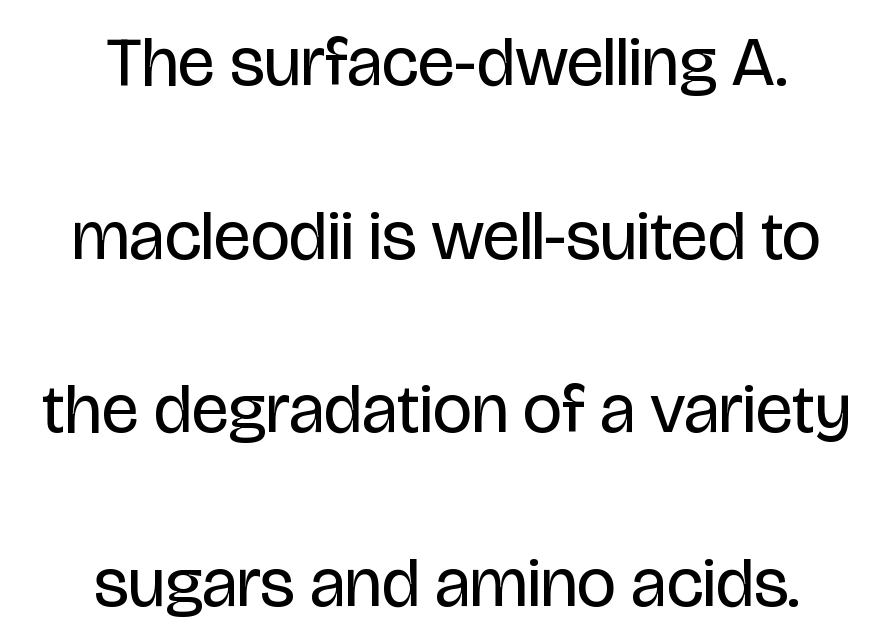
Q: Is the text bold? A: No.
Q: Is the text italic (slanted)? A: No, it is upright.
Q: Is the typeface a serif or a sans-serif typeface? A: Sans-serif.
Q: Is the text underlined? A: No.
Q: How is the paragraph aligned? A: Centered.
Q: Is the spacing between letters normal or unusually wide? A: Normal.
Q: Is the spacing between lines tight, normal or loose? A: Loose.
Q: Width (condensed, normal, or wide)? A: Condensed.
Q: Stroke contrast? A: Low.
Q: x-height? A: Large.
Q: Monospaced? A: No.
